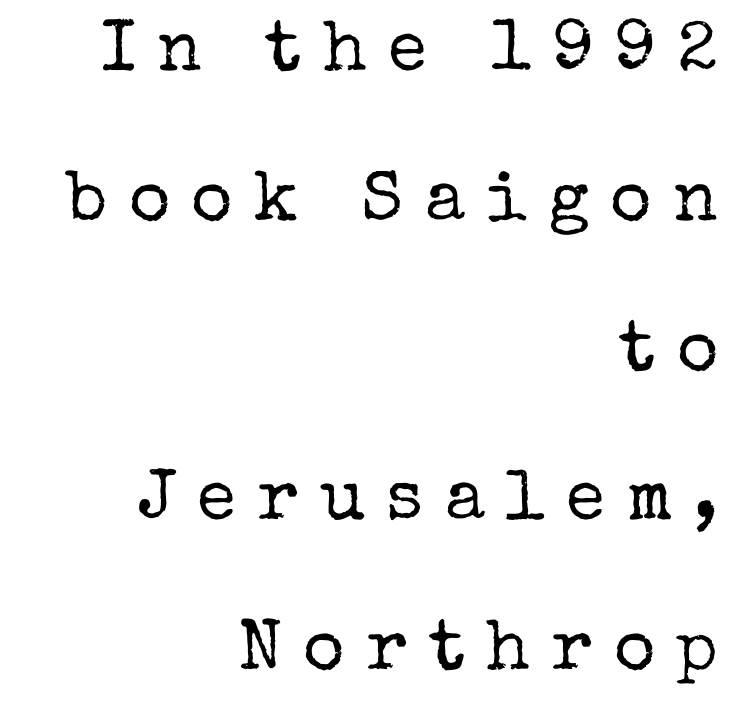
Q: Is the text bold? A: No.
Q: Is the text italic (slanted)? A: No, it is upright.
Q: Is the typeface a serif or a sans-serif typeface? A: Serif.
Q: Is the text underlined? A: No.
Q: How is the paragraph aligned? A: Right-aligned.
Q: Is the spacing between letters normal or unusually wide? A: Unusually wide.
Q: Is the spacing between lines tight, normal or loose? A: Loose.
Q: Width (condensed, normal, or wide)? A: Normal.
Q: Stroke contrast? A: Low.
Q: x-height? A: Medium.
Q: Monospaced? A: No.
